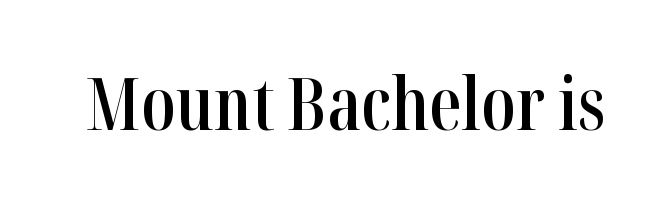
Q: Is the text bold? A: Semi-bold.
Q: Is the text italic (slanted)? A: No, it is upright.
Q: Is the typeface a serif or a sans-serif typeface? A: Serif.
Q: Is the text underlined? A: No.
Q: Is the spacing between letters normal or unusually wide? A: Normal.
Q: Width (condensed, normal, or wide)? A: Condensed.
Q: Stroke contrast? A: High.
Q: x-height? A: Medium.
Q: Monospaced? A: No.
